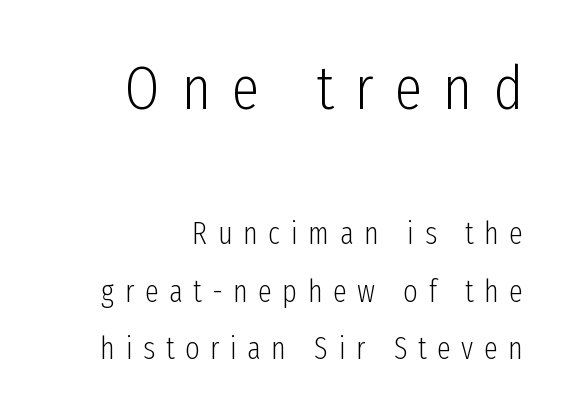
Tracking value appears strongly positive — letters spread wide. Weight: in the light-to-regular range. Type style note: lacks serifs. The emphasis by scale lands on block number one, above.
